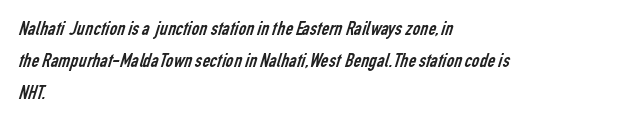
{"bold": "no", "underline": "no", "align": "left", "line_spacing": "normal", "line_spacing_ratio": 1.53, "letter_spacing": "normal", "letter_spacing_em": 0.0, "glyph_px": 21}
